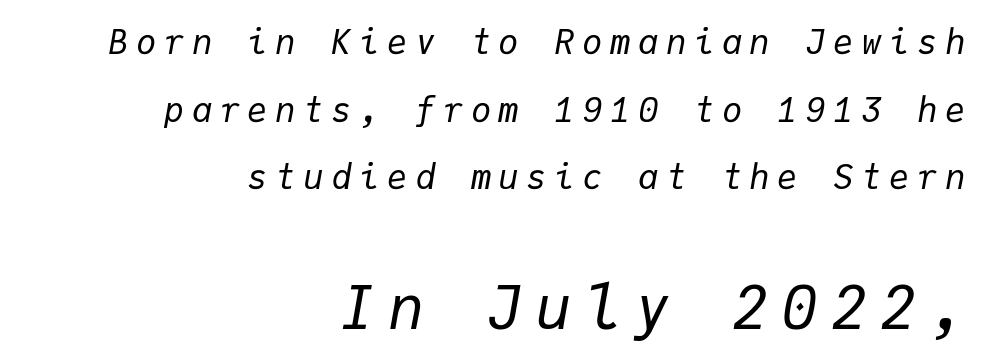
The image shows 60 px regular-weight type, italic (leaning right), monospaced; set right-aligned, loose line spacing (1.99x), unusually wide letter spacing (+0.22 em), not underlined; the second (bottom) block is 1.76x larger; low stroke contrast and a medium x-height.
